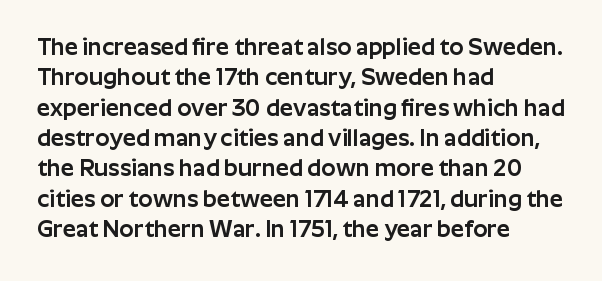
{"italic": "no", "underline": "no", "align": "left", "line_spacing": "normal", "line_spacing_ratio": 1.32, "letter_spacing": "normal", "letter_spacing_em": 0.0, "glyph_px": 23}
